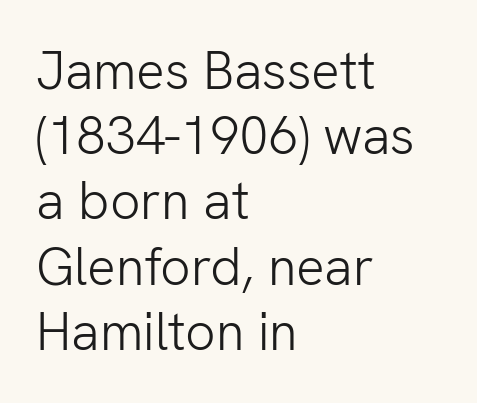
{"serif": "no", "italic": "no", "bold": "no", "weight": "light", "width": "normal", "stroke_contrast": "low", "x_height": "medium", "monospaced": "no", "underline": "no", "align": "left", "line_spacing_ratio": 1.23, "letter_spacing": "normal", "letter_spacing_em": 0.0, "glyph_px": 53}
